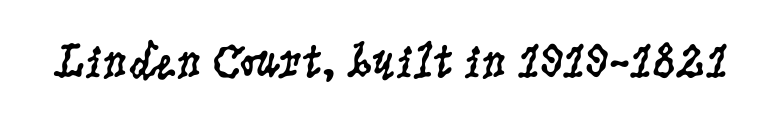
{"serif": "yes", "bold": "no", "weight": "regular", "width": "condensed", "stroke_contrast": "low", "x_height": "large", "monospaced": "no", "underline": "no", "letter_spacing": "normal", "letter_spacing_em": 0.0, "glyph_px": 50}
